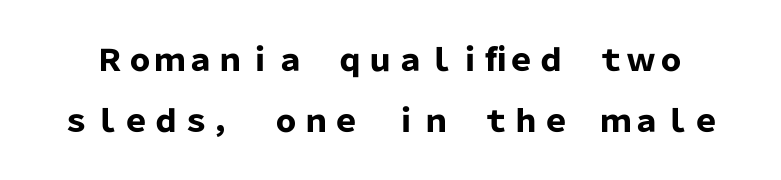
{"serif": "no", "italic": "no", "bold": "yes", "weight": "heavy", "width": "normal", "stroke_contrast": "low", "x_height": "medium", "monospaced": "no", "underline": "no", "line_spacing": "loose", "line_spacing_ratio": 2.02, "letter_spacing": "normal", "letter_spacing_em": 0.0, "glyph_px": 30}
